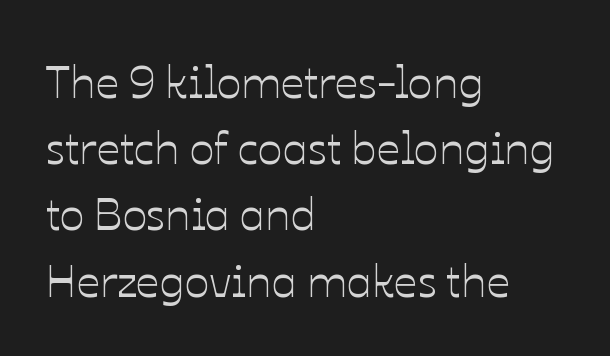
The tracking reads as untouched default to a designer's eye. Beneath every word, the page is bare. The letters stand upright; this is a roman face. A typesetter would call this proportional, since set widths differ per character. If you drew a ruler down the left edge, every line would touch it.
